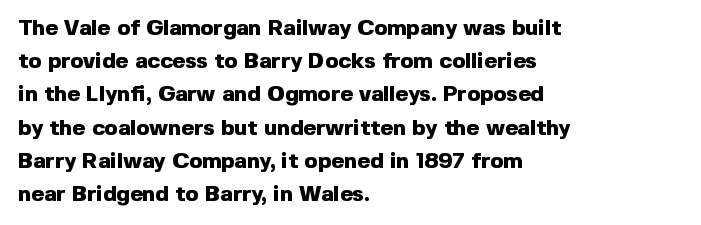
Q: Is the text bold? A: Yes.
Q: Is the text italic (slanted)? A: No, it is upright.
Q: Is the text underlined? A: No.
Q: How is the paragraph aligned? A: Left-aligned.
Q: Is the spacing between letters normal or unusually wide? A: Normal.
Q: Is the spacing between lines tight, normal or loose? A: Normal.
